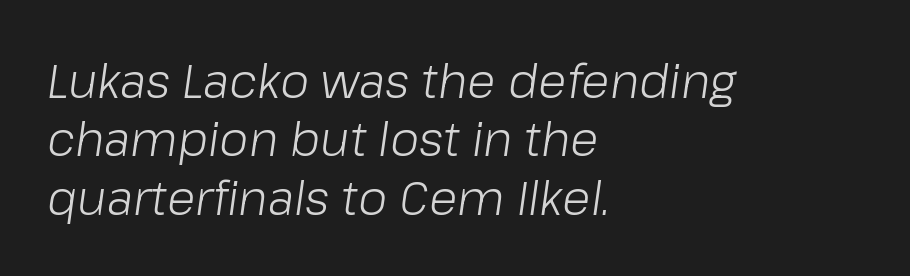
The image shows 47 px light type, italic (leaning right); set left-aligned, line spacing 1.24x, normal letter spacing, not underlined; low stroke contrast and a medium x-height.
